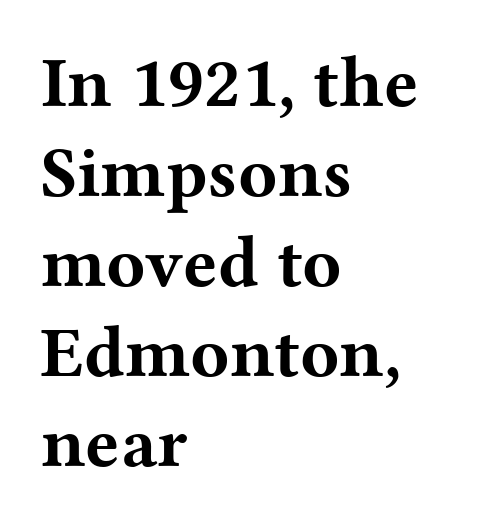
{"serif": "yes", "italic": "no", "bold": "yes", "weight": "bold", "width": "wide", "stroke_contrast": "medium", "x_height": "medium", "monospaced": "no", "underline": "no", "align": "left", "line_spacing": "normal", "line_spacing_ratio": 1.25, "letter_spacing": "normal", "letter_spacing_em": 0.0, "glyph_px": 72}
